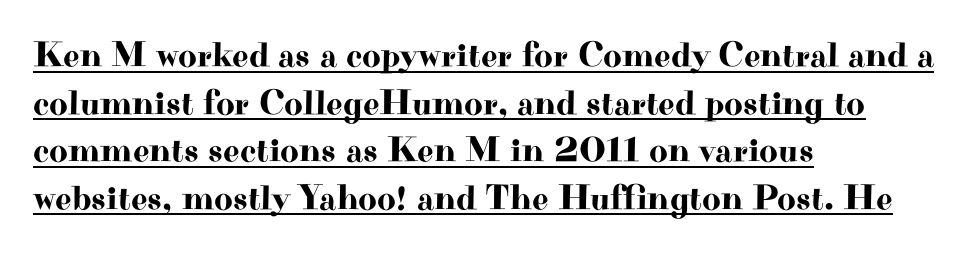
Q: Is the text italic (slanted)? A: No, it is upright.
Q: Is the typeface a serif or a sans-serif typeface? A: Serif.
Q: Is the text underlined? A: Yes.
Q: How is the paragraph aligned? A: Left-aligned.
Q: Is the spacing between letters normal or unusually wide? A: Normal.
Q: Is the spacing between lines tight, normal or loose? A: Normal.
Q: Width (condensed, normal, or wide)? A: Wide.
Q: Stroke contrast? A: High.
Q: x-height? A: Small.
Q: Monospaced? A: No.
